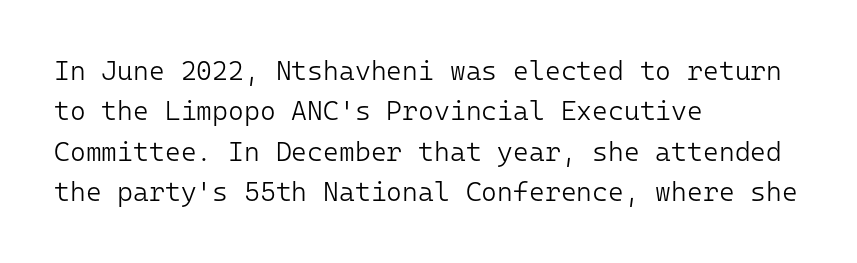
Q: Is the text bold? A: No.
Q: Is the text italic (slanted)? A: No, it is upright.
Q: Is the text underlined? A: No.
Q: How is the paragraph aligned? A: Left-aligned.
Q: Is the spacing between letters normal or unusually wide? A: Normal.
Q: Is the spacing between lines tight, normal or loose? A: Normal.
